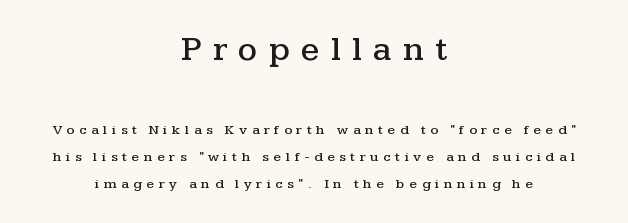
{"serif": "yes", "italic": "no", "width": "wide", "stroke_contrast": "medium", "x_height": "medium", "monospaced": "no", "underline": "no", "align": "center", "line_spacing": "loose", "line_spacing_ratio": 1.92, "letter_spacing": "wide", "letter_spacing_em": 0.33, "larger_block": "first", "size_ratio": 2.43, "glyph_px": 34}
